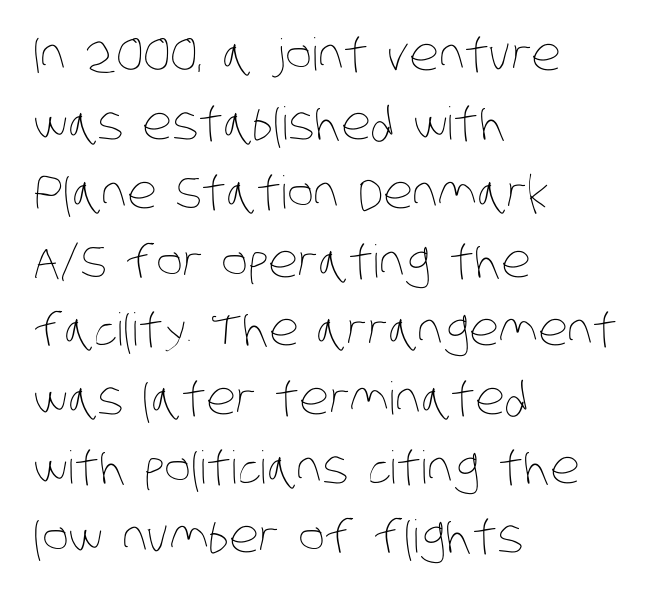
Bold? No — there's no thickening of the strokes. Inter-character spacing is left at the font's built-in metrics. This sample is left-justified, so line endings fall wherever the words run out. Each letter keeps its own natural width here, so spacing adapts to shape. The area under the type is left untouched. Vertical spacing — default.
